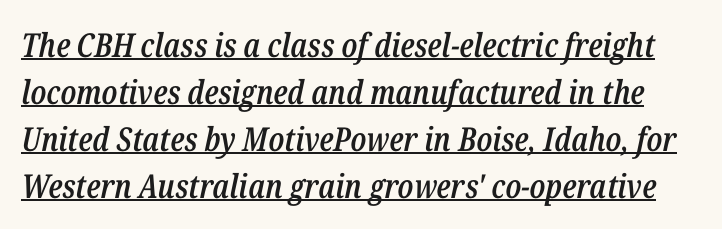
One glance says typical: line gaps are just what's usual. This rendering features underlined lettering. The passage shown has conventional tracking throughout. The face used here is a semibold: visibly heavier than regular, lighter than bold. Slant detected: the letters are inclined.
